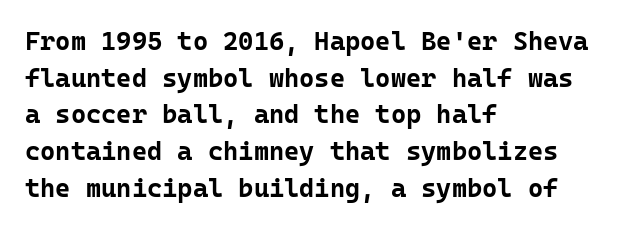
Caption: multi-line text, flush left, ragged right. Look at the tracking — it's just the regular setting, nothing added. Upright lettering throughout. The passage shown is emphatically bold. The passage shown is not underscored anywhere.
